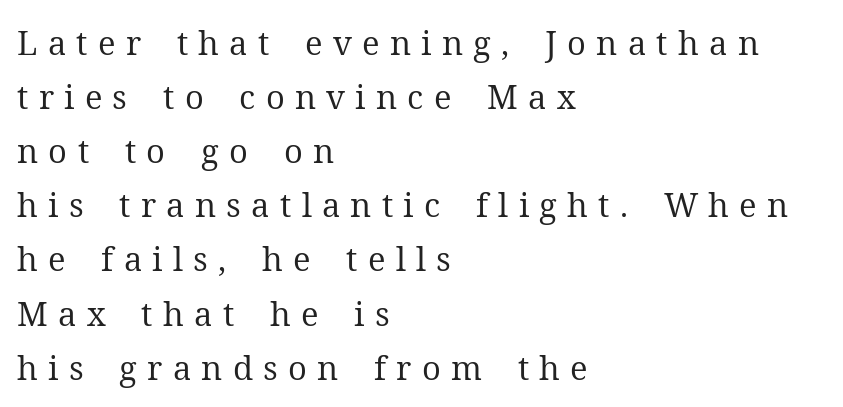
Note the varied advance widths — an 'i' is clearly narrower than an 'm'. A classic flush-left, rag-right setting is used for this passage. What's the leading like? Ordinary, nothing unusual. Is there any slant? The stems are plumb. Unbolded letterforms with no extra heft. The text was rendered using a seriffed face with decorative stroke endings.
